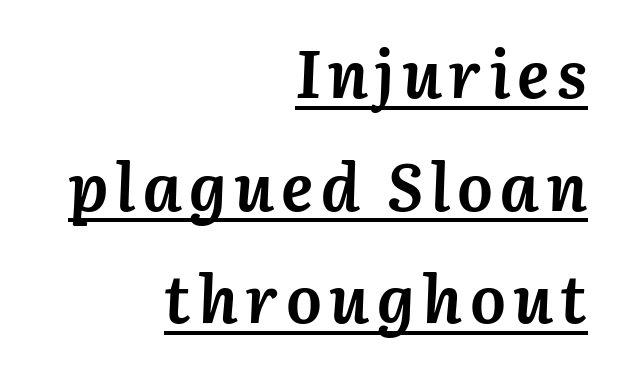
Compared with an ordinary text face, these strokes are far heavier — a full bold. The rendering applies a slant to the glyphs. Varying glyph widths throughout — classic text-font behaviour. This sample carries an underscore along the baseline area. Each line ends at the same right margin while the left side varies.
